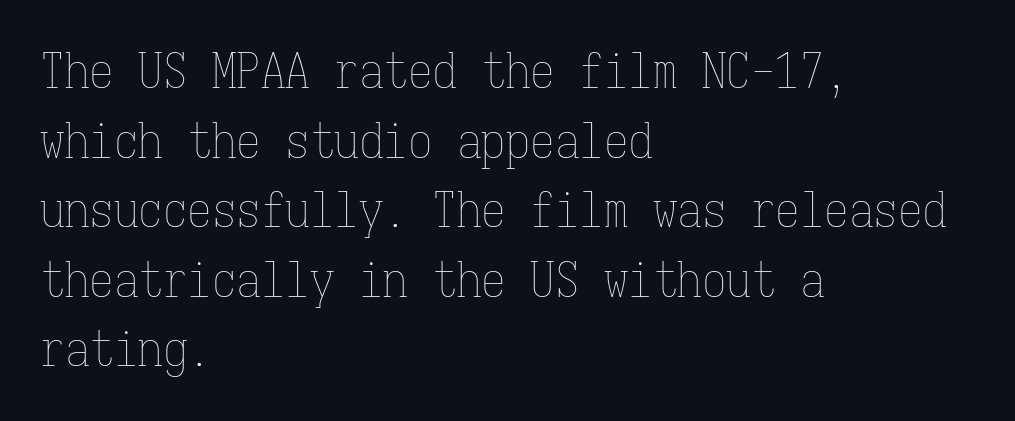
{"italic": "no", "bold": "no", "weight": "thin", "width": "condensed", "stroke_contrast": "low", "x_height": "medium", "monospaced": "yes", "underline": "no", "align": "left", "line_spacing": "normal", "line_spacing_ratio": 1.42, "letter_spacing": "normal", "letter_spacing_em": 0.0, "glyph_px": 49}
